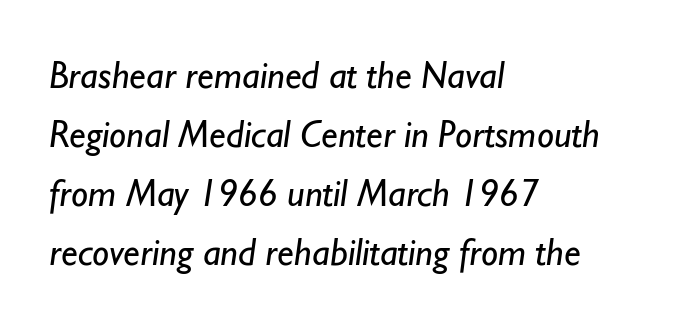
Left-aligned paragraph, ragged on the right. This sample has the flowing, uneven cadence of proportional lettering. Heft: none added — not bold. Note: no serifs on the glyphs. Just letters on the line, the space beneath them empty.
